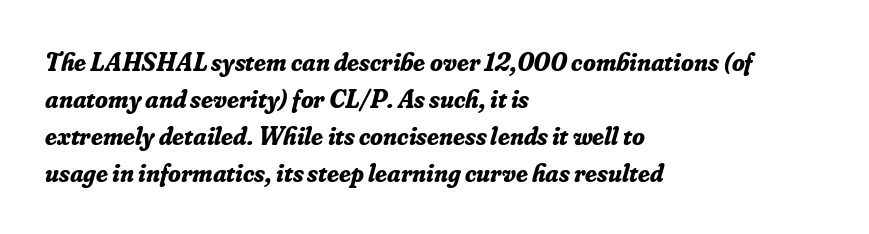
The image shows 26 px bold type, italic (leaning right); set left-aligned, normal line spacing (1.42x), normal letter spacing, not underlined.
